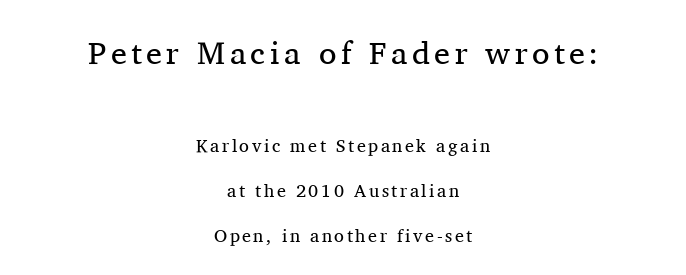
The image shows 32 px regular-weight serif type, upright; set centered, loose line spacing (2.49x), not underlined; the first (top) block is 1.78x larger; medium stroke contrast and a medium x-height.
